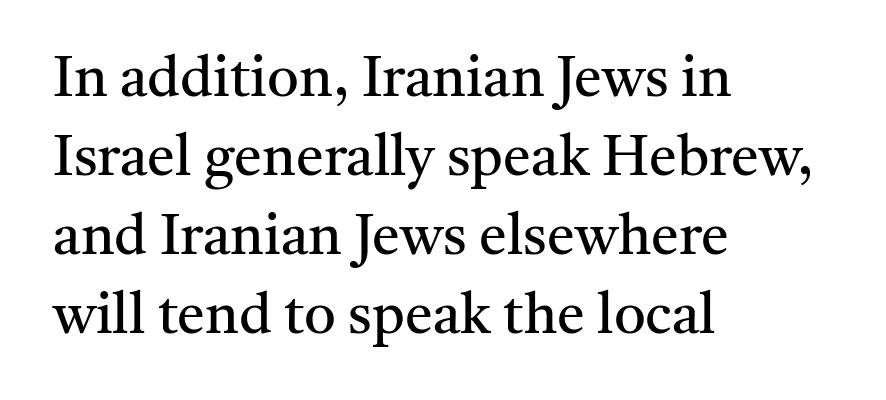
Q: Is the text bold? A: No.
Q: Is the text italic (slanted)? A: No, it is upright.
Q: Is the typeface a serif or a sans-serif typeface? A: Serif.
Q: Is the text underlined? A: No.
Q: How is the paragraph aligned? A: Left-aligned.
Q: Is the spacing between letters normal or unusually wide? A: Normal.
Q: Is the spacing between lines tight, normal or loose? A: Normal.
Q: Width (condensed, normal, or wide)? A: Normal.
Q: Stroke contrast? A: Medium.
Q: x-height? A: Medium.
Q: Monospaced? A: No.
